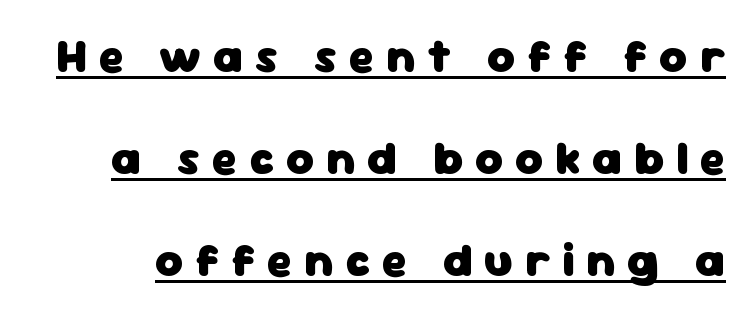
{"serif": "no", "italic": "no", "bold": "yes", "weight": "heavy", "width": "normal", "stroke_contrast": "low", "x_height": "medium", "monospaced": "no", "underline": "yes", "line_spacing": "loose", "line_spacing_ratio": 2.17, "letter_spacing": "wide", "letter_spacing_em": 0.25, "glyph_px": 47}
